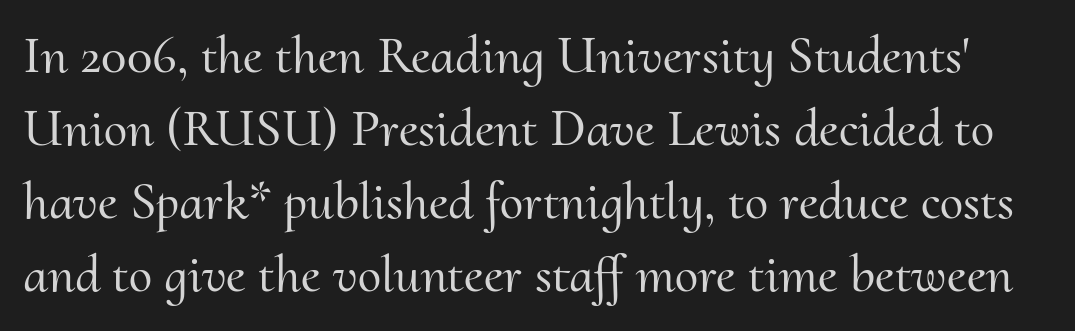
The image shows 53 px serif type, upright; set normal line spacing (1.38x), normal letter spacing, not underlined; medium stroke contrast and a small x-height.
